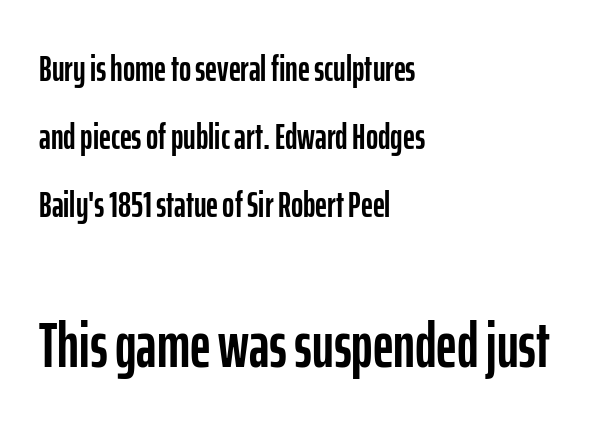
The face used here is a sans, in the tradition of grotesques and geometrics. Tracking here is standard; glyphs follow each other at the usual distance. The face used here is proportionally spaced, like ordinary book or web type. Size hierarchy here favors the trailing block over the leading one. Lines of text with bare space underneath. Reading down the block, your eye returns to a fixed left position each line.
